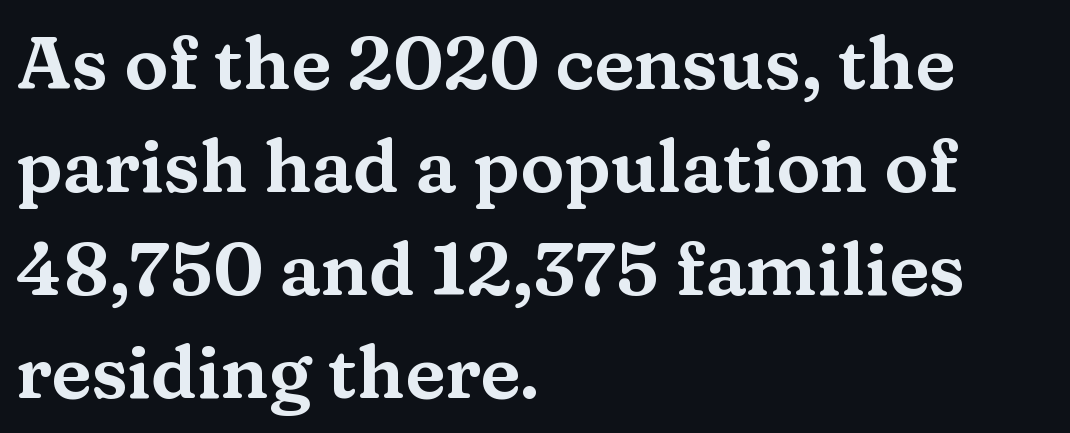
The image shows 74 px wide serif type, upright; set left-aligned, normal line spacing (1.39x), normal letter spacing, not underlined; medium stroke contrast and a medium x-height.
